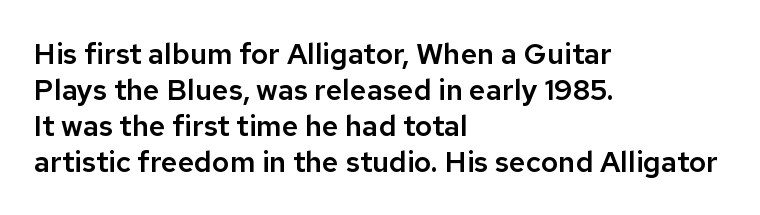
Q: Is the text italic (slanted)? A: No, it is upright.
Q: Is the typeface a serif or a sans-serif typeface? A: Sans-serif.
Q: Is the text underlined? A: No.
Q: How is the paragraph aligned? A: Left-aligned.
Q: Is the spacing between letters normal or unusually wide? A: Normal.
Q: Width (condensed, normal, or wide)? A: Normal.
Q: Stroke contrast? A: Low.
Q: x-height? A: Medium.
Q: Monospaced? A: No.
